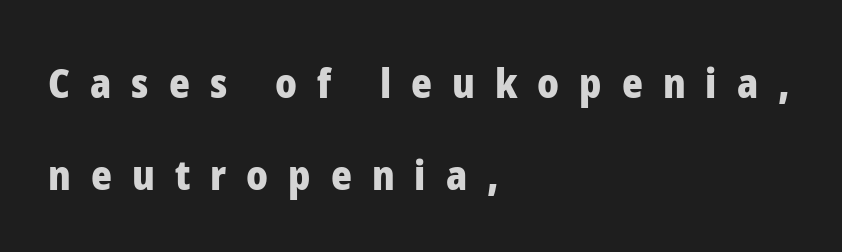
The image shows 40 px heavy sans-serif type, upright; set left-aligned, loose line spacing (2.29x), unusually wide letter spacing (+0.5 em), not underlined; low stroke contrast and a medium x-height.
